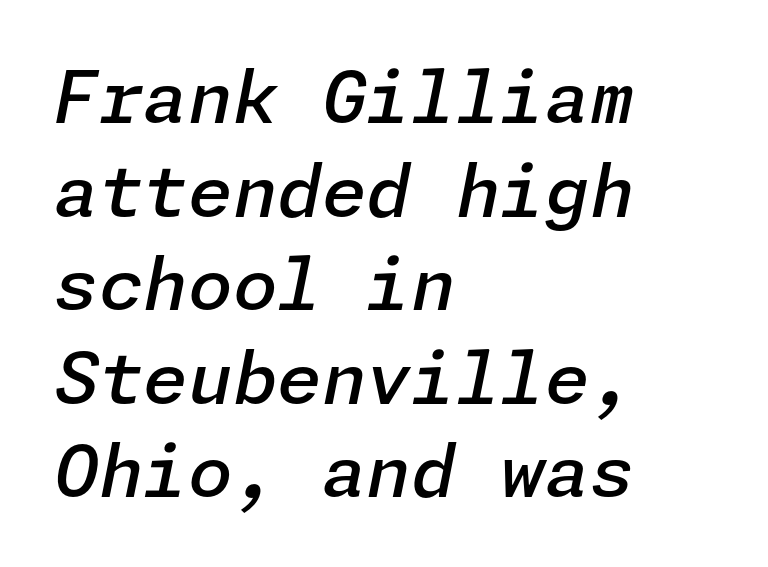
One-word summary of the alignment: left. The leading is moderate, giving the passage an even texture. Bold? Not quite — semibold, heavier than regular but stopping short. Caption: standard tracking, unaltered.
